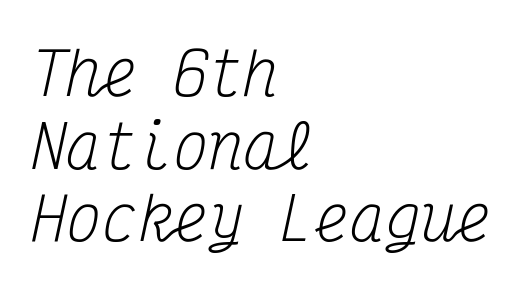
Default kerning and tracking; the words read as compact shapes. The words here are not underlined. The letters carry serifs — small finishing strokes at the ends of their stems. Caption: face not bold, strokes unweighted. This sample has the even, mechanical cadence of fixed-width lettering. Every character sits at an angle, as italics do.
